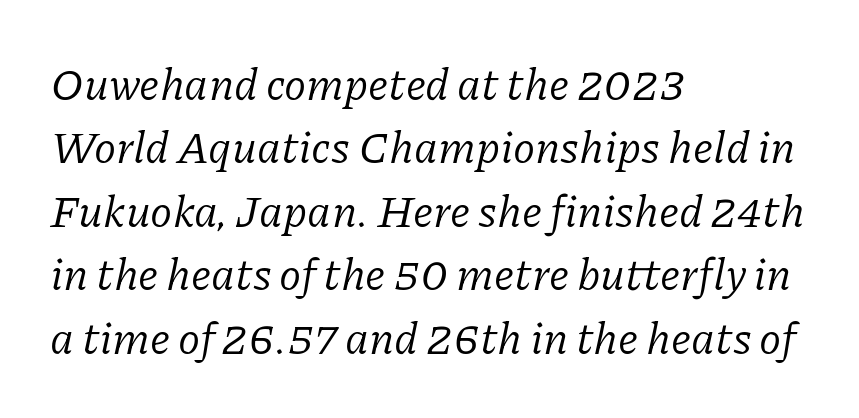
This sample uses a serif face. Summary of vertical rhythm: regular, with standard interline spacing. Quick note: underline off. If you drew a ruler down the left edge, every line would touch it.
